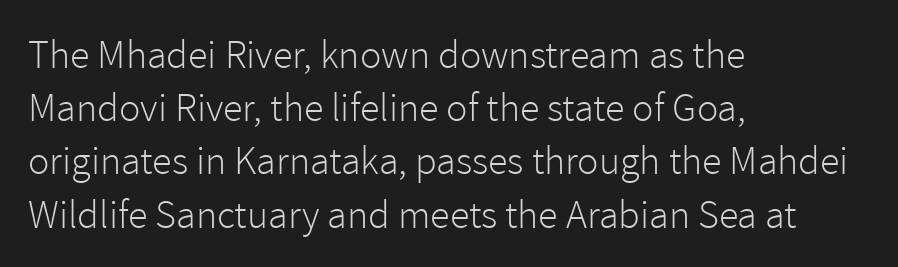
{"serif": "no", "italic": "no", "bold": "no", "weight": "light", "width": "normal", "x_height": "medium", "monospaced": "no", "underline": "no", "align": "left", "line_spacing": "normal", "line_spacing_ratio": 1.33, "letter_spacing": "normal", "letter_spacing_em": 0.0, "glyph_px": 40}
